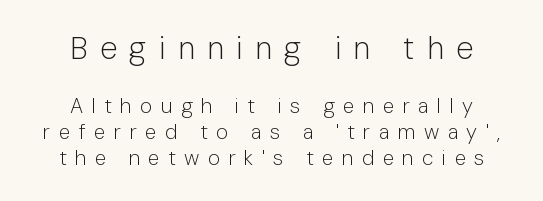
{"serif": "no", "italic": "no", "bold": "no", "weight": "light", "width": "normal", "stroke_contrast": "low", "x_height": "medium", "monospaced": "no", "underline": "no", "align": "center", "line_spacing": "normal", "line_spacing_ratio": 1.25, "letter_spacing": "wide", "letter_spacing_em": 0.4, "larger_block": "first", "size_ratio": 1.48, "glyph_px": 31}
